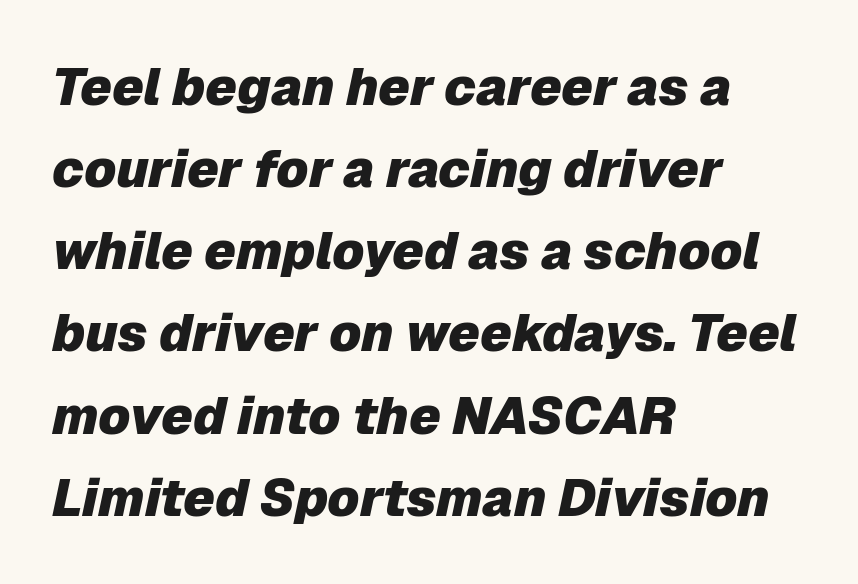
{"italic": "yes", "lean": "right", "slant_degrees": 12, "bold": "yes", "weight": "heavy", "width": "normal", "stroke_contrast": "low", "x_height": "medium", "monospaced": "no", "underline": "no", "align": "left", "line_spacing": "normal", "line_spacing_ratio": 1.58, "letter_spacing": "normal", "letter_spacing_em": 0.0, "glyph_px": 52}
